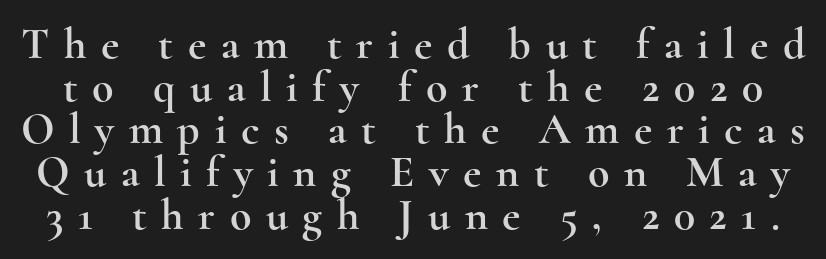
{"serif": "yes", "italic": "no", "width": "wide", "x_height": "small", "monospaced": "no", "underline": "no", "line_spacing": "tight", "line_spacing_ratio": 0.97, "letter_spacing": "wide", "letter_spacing_em": 0.33, "glyph_px": 44}
